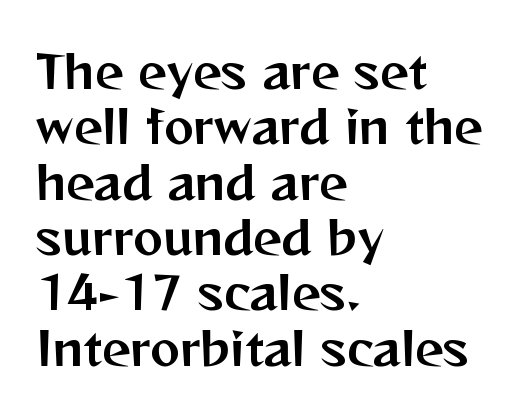
One-word summary of the alignment: left. Italic? Not at all — the glyphs are vertical. Characters follow at the spacing the type designer built in. This rendering features lettering with no underline. Are there feet on the stems? There aren't — it's a sans. Note the varied advance widths — an 'i' is clearly narrower than an 'm'.
